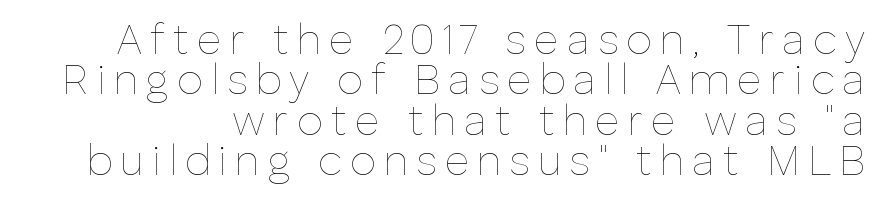
Q: Is the text bold? A: No.
Q: Is the text italic (slanted)? A: No, it is upright.
Q: Is the text underlined? A: No.
Q: Is the spacing between lines tight, normal or loose? A: Tight.
Q: Width (condensed, normal, or wide)? A: Normal.
Q: Stroke contrast? A: Low.
Q: x-height? A: Medium.
Q: Monospaced? A: No.
